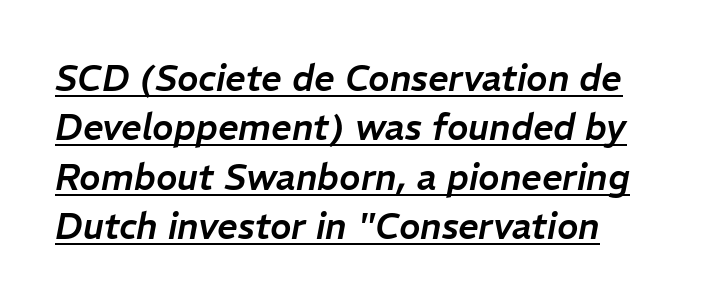
The image shows 36 px text type, italic (leaning right); set normal line spacing (1.37x), normal letter spacing, underlined; low stroke contrast and a medium x-height.
